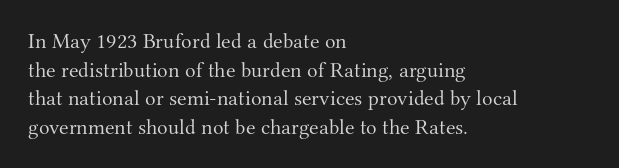
Check the space under the baseline: it is left empty. Characters follow at the spacing the type designer built in. These glyphs show unthickened strokes, regular width or finer. This is the regular roman posture of the typeface. A typesetter would call this leading conventional body-copy spacing. The compositor pushed each line to the left boundary.
